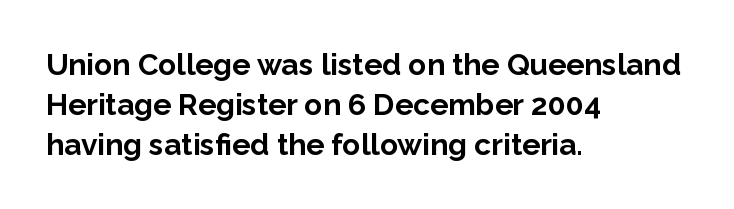
{"serif": "no", "italic": "no", "bold": "yes", "weight": "bold", "width": "normal", "stroke_contrast": "low", "x_height": "medium", "monospaced": "no", "underline": "no", "align": "left", "line_spacing": "normal", "line_spacing_ratio": 1.33, "letter_spacing": "normal", "letter_spacing_em": 0.0, "glyph_px": 30}
